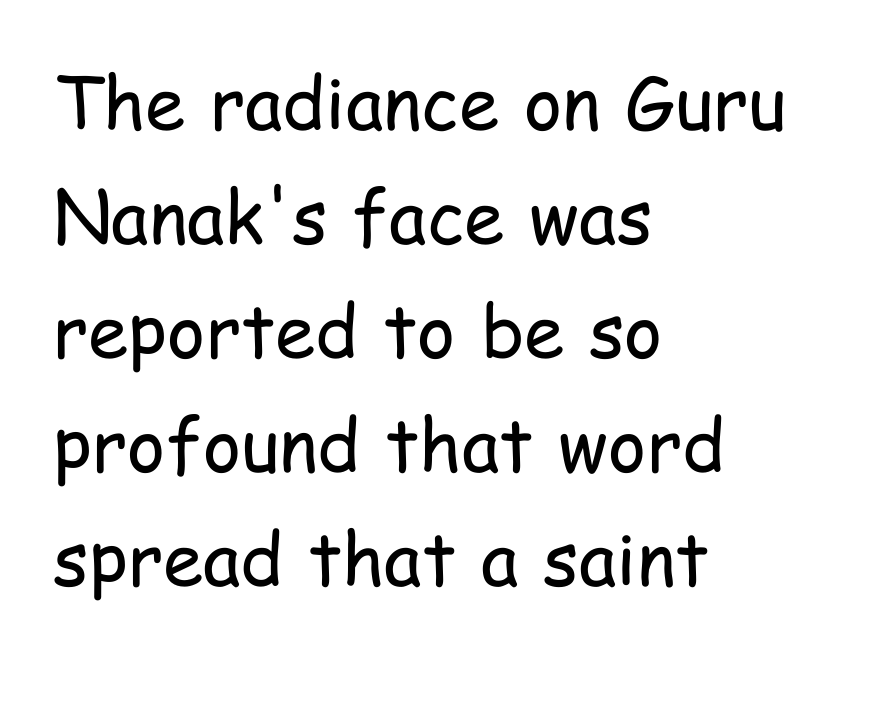
The strip under each line holds only bare page. Weight: regular or lighter. Where is the straight margin? On the left. This is the regular roman posture of the typeface.
